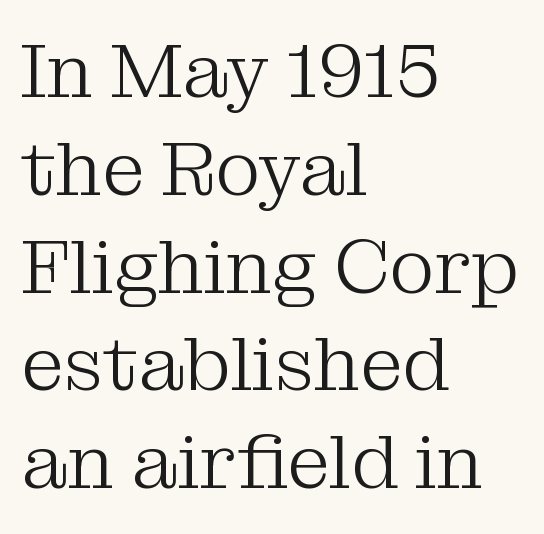
The image shows 77 px light serif type, upright; set left-aligned, normal line spacing (1.27x), normal letter spacing, not underlined; medium stroke contrast and a medium x-height.
